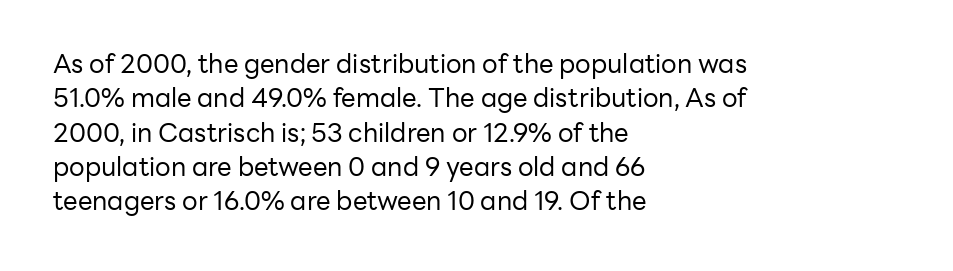
The image shows 26 px text type, upright; set left-aligned, normal line spacing (1.32x), normal letter spacing, not underlined.
